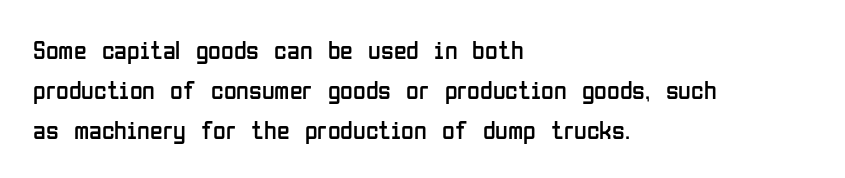
Q: Is the text bold? A: No.
Q: Is the text italic (slanted)? A: No, it is upright.
Q: Is the text underlined? A: No.
Q: How is the paragraph aligned? A: Left-aligned.
Q: Is the spacing between letters normal or unusually wide? A: Normal.
Q: Is the spacing between lines tight, normal or loose? A: Normal.
